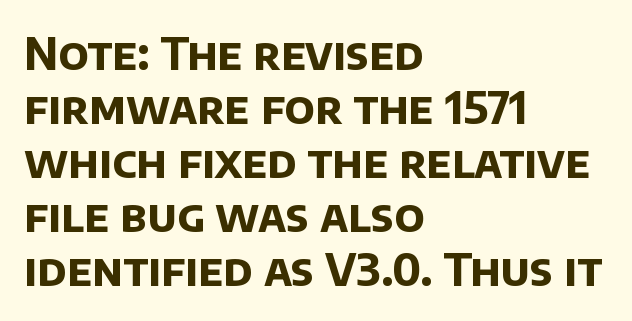
Q: Is the text bold? A: Yes.
Q: Is the typeface a serif or a sans-serif typeface? A: Sans-serif.
Q: Is the text underlined? A: No.
Q: How is the paragraph aligned? A: Left-aligned.
Q: Is the spacing between letters normal or unusually wide? A: Normal.
Q: Width (condensed, normal, or wide)? A: Normal.
Q: Stroke contrast? A: Low.
Q: x-height? A: Large.
Q: Monospaced? A: No.
